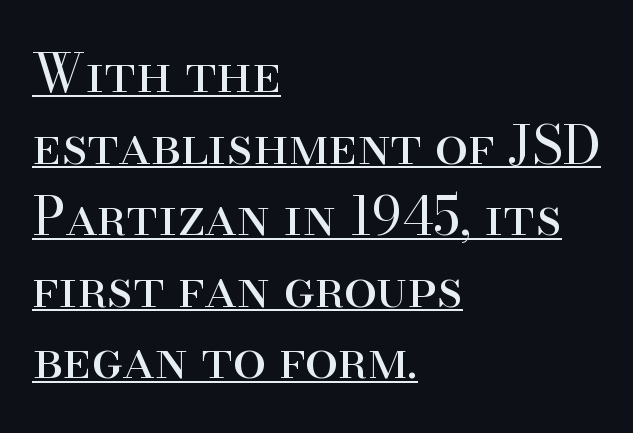
The image shows 53 px regular-weight serif type, upright; set left-aligned, normal line spacing (1.35x), normal letter spacing, underlined; high stroke contrast and a small x-height.
